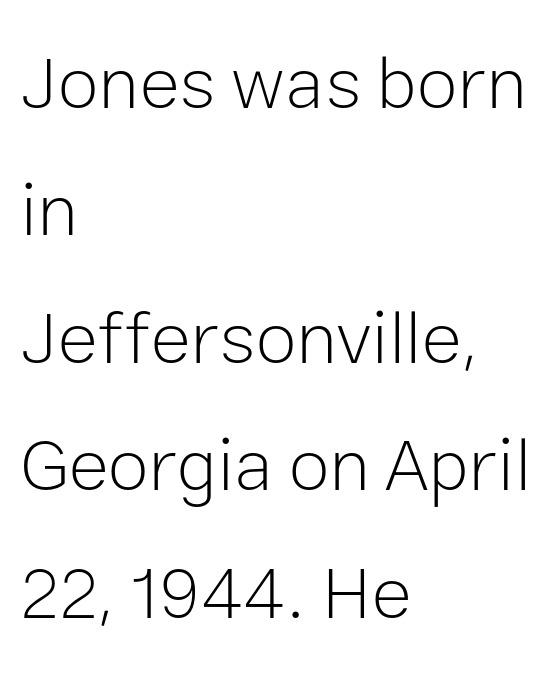
{"serif": "no", "italic": "no", "bold": "no", "weight": "light", "width": "normal", "stroke_contrast": "low", "x_height": "medium", "monospaced": "no", "underline": "no", "align": "left", "line_spacing": "normal", "line_spacing_ratio": 1.7, "letter_spacing": "normal", "letter_spacing_em": 0.0, "glyph_px": 75}
